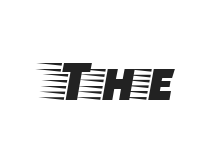
Each letter keeps its own natural width here, so spacing adapts to shape. This sample uses plain, unmodified letter spacing. The letters carry serifs — small finishing strokes at the ends of their stems.
